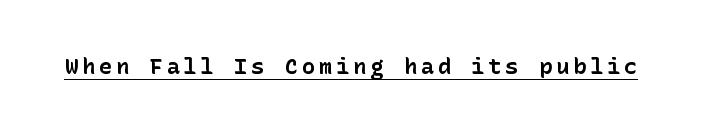
Q: Is the text bold? A: Yes.
Q: Is the text italic (slanted)? A: No, it is upright.
Q: Is the text underlined? A: Yes.
